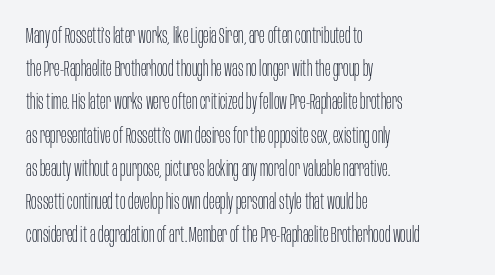
The image shows 21 px text type, upright; set left-aligned, normal line spacing (1.58x), normal letter spacing, not underlined.
